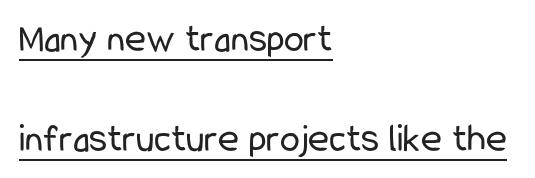
Q: Is the text bold? A: No.
Q: Is the text italic (slanted)? A: No, it is upright.
Q: Is the typeface a serif or a sans-serif typeface? A: Sans-serif.
Q: Is the text underlined? A: Yes.
Q: How is the paragraph aligned? A: Left-aligned.
Q: Is the spacing between letters normal or unusually wide? A: Normal.
Q: Is the spacing between lines tight, normal or loose? A: Loose.
Q: Width (condensed, normal, or wide)? A: Condensed.
Q: Stroke contrast? A: Low.
Q: x-height? A: Medium.
Q: Monospaced? A: No.
